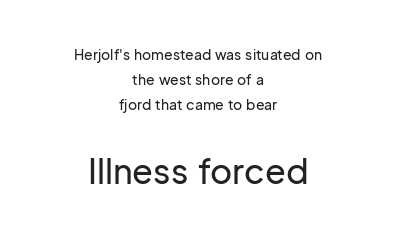
Clear beneath every line of the passage. This is the regular roman posture of the typeface. The rendering shows plain stroke endings on the letterforms — a sans-serif design. The composition opens small and finishes big. Does extra space separate the letters? No, they use regular spacing.
